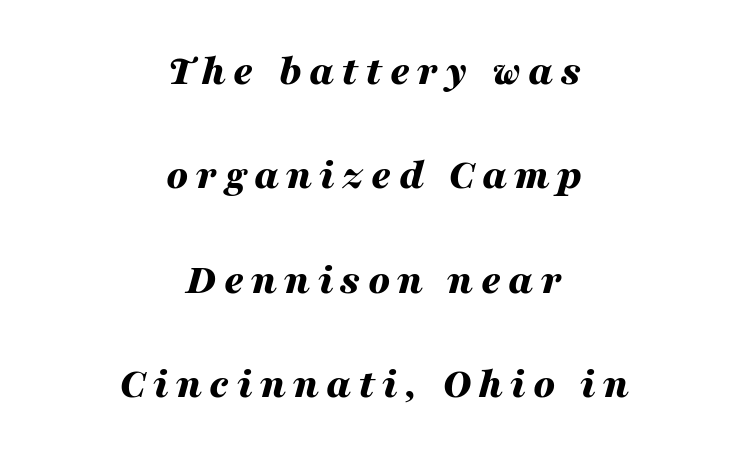
The sample has been set heavy, in full bold. Rule under the text: the space is simply empty. The paragraph shown floats in the horizontal middle. Italic: yes, the glyphs are oblique.
